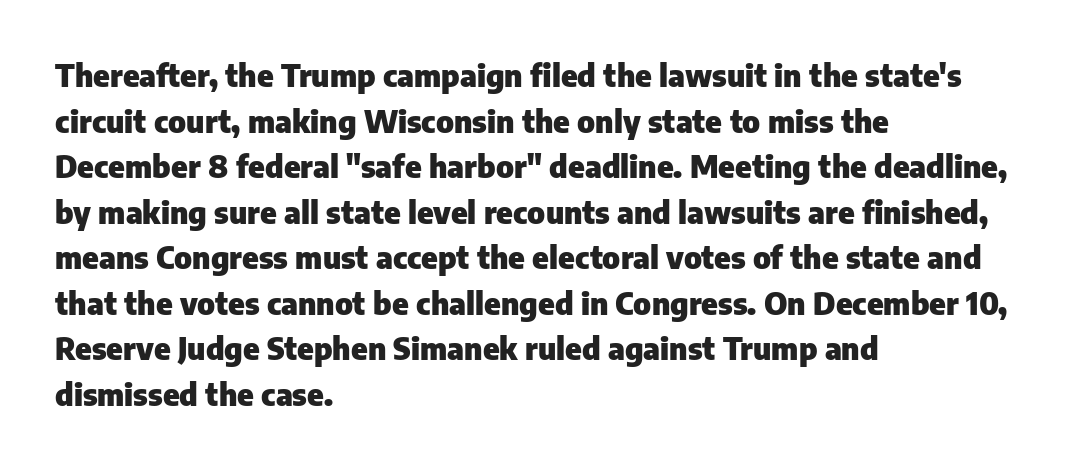
In terms of weight, the rendering is a true, heavy bold. The line texture is even and compact thanks to regular tracking. A roman cut, with each character standing at attention. Reading down the column, the eye jumps a familiar distance to each next line. In CSS terms this would be text-align: left. Here the designer chose a conventional face with non-uniform glyph widths.
